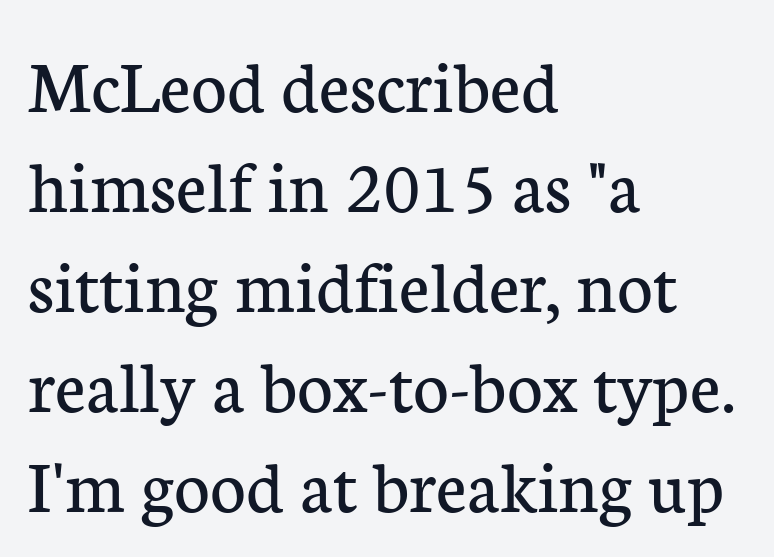
{"serif": "yes", "italic": "no", "bold": "no", "weight": "regular", "width": "normal", "stroke_contrast": "low", "x_height": "medium", "monospaced": "no", "underline": "no", "align": "left", "line_spacing": "normal", "line_spacing_ratio": 1.3, "letter_spacing": "normal", "letter_spacing_em": 0.0, "glyph_px": 77}
